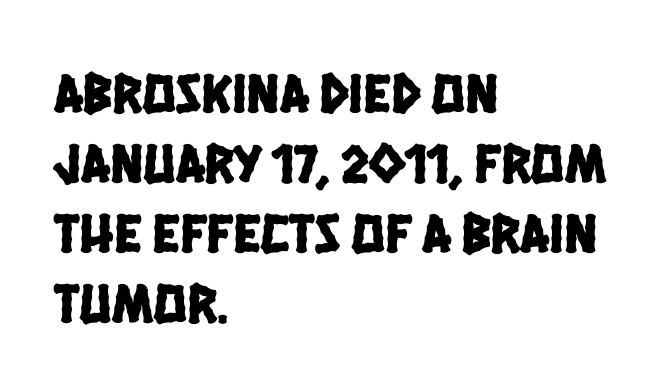
The passage shown has conventional tracking throughout. Quick note: interline space is typical. Bare-footed words on every line. This sample has the flowing, uneven cadence of proportional lettering.
